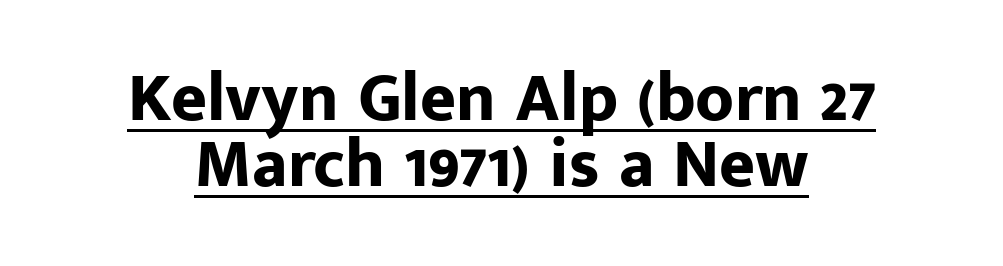
{"serif": "no", "italic": "no", "bold": "yes", "weight": "bold", "width": "normal", "stroke_contrast": "low", "x_height": "medium", "monospaced": "no", "underline": "yes", "align": "center", "line_spacing": "tight", "line_spacing_ratio": 0.96, "letter_spacing": "normal", "letter_spacing_em": 0.0, "glyph_px": 69}
